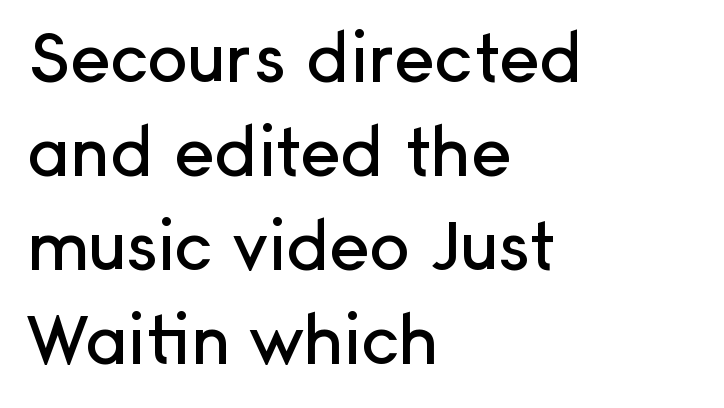
This sample keeps an unexceptional amount of space between lines. A clean baseline with only descenders dipping below it. What kind of face is this? One without serifs — a sans. In terms of letterspacing, this is plain default setting. Where is the straight margin? On the left. Varying glyph widths throughout — classic text-font behaviour.
